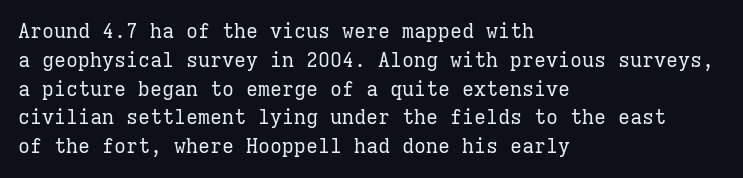
{"italic": "no", "bold": "no", "underline": "no", "align": "left", "line_spacing": "normal", "line_spacing_ratio": 1.44, "letter_spacing": "normal", "letter_spacing_em": 0.0, "glyph_px": 20}
